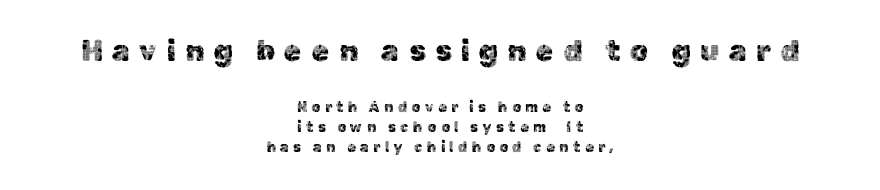
The image shows 29 px sans-serif type, upright; set centered, normal line spacing (1.44x), unusually wide letter spacing (+0.31 em), not underlined; the first (top) block is 2.07x larger; a medium x-height.
